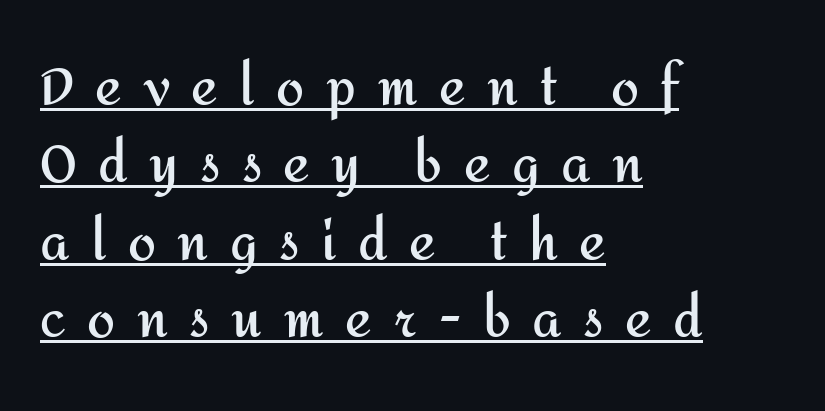
The image shows 50 px semibold sans-serif type, upright; set left-aligned, normal line spacing (1.55x), unusually wide letter spacing (+0.43 em), underlined; medium stroke contrast and a medium x-height.
